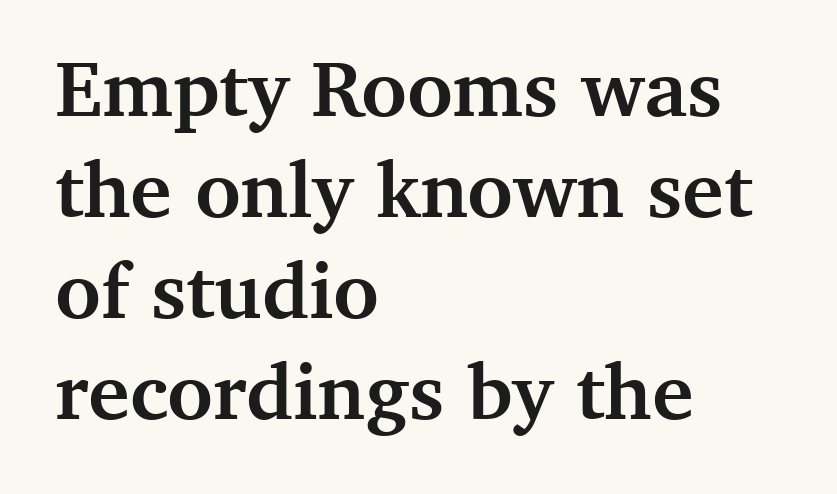
{"serif": "yes", "italic": "no", "bold": "yes", "weight": "semibold", "width": "normal", "stroke_contrast": "medium", "x_height": "medium", "monospaced": "no", "underline": "no", "align": "left", "line_spacing": "normal", "line_spacing_ratio": 1.28, "letter_spacing": "normal", "letter_spacing_em": 0.0, "glyph_px": 79}
